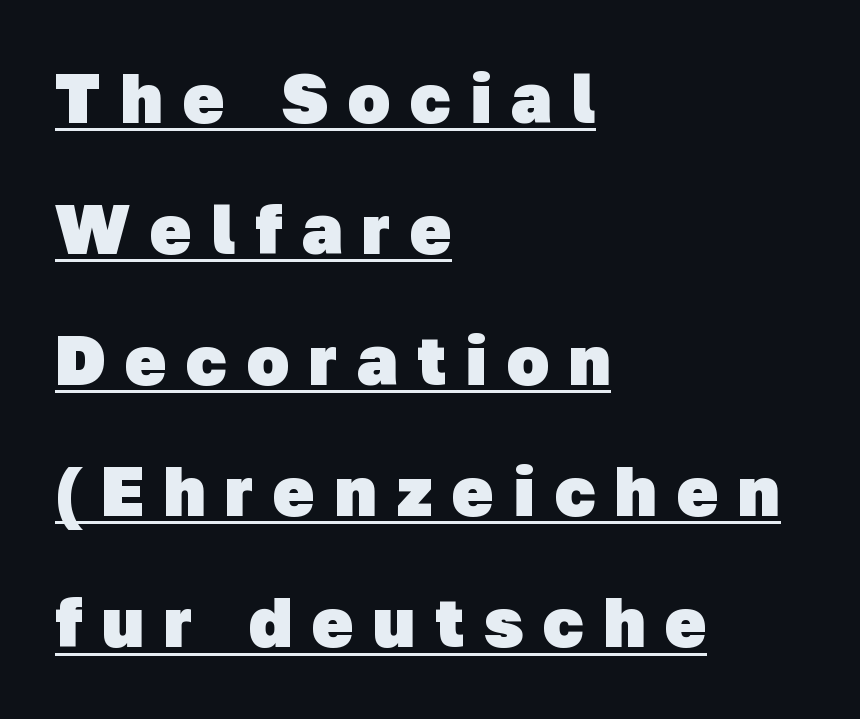
{"serif": "no", "bold": "yes", "weight": "heavy", "width": "normal", "stroke_contrast": "low", "x_height": "medium", "monospaced": "no", "underline": "yes", "align": "left", "line_spacing": "loose", "line_spacing_ratio": 1.9, "letter_spacing": "wide", "letter_spacing_em": 0.29, "glyph_px": 69}
